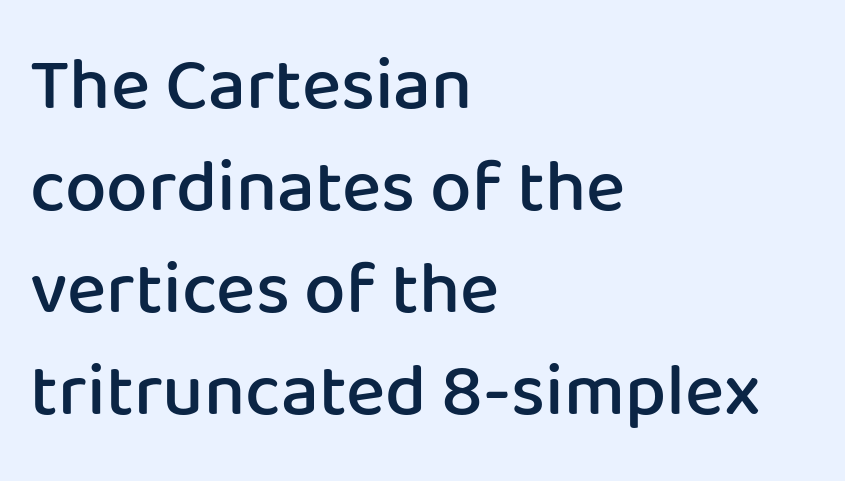
Decoration check: the copy has no underline. Varying glyph widths throughout — classic text-font behaviour. Set as a demibold, roughly 600 on the weight scale. In terms of letterspacing, this is plain default setting.
